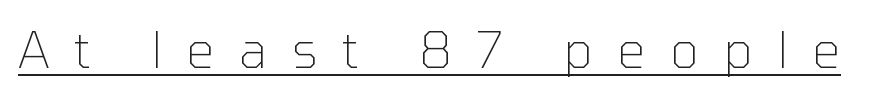
{"serif": "no", "italic": "no", "bold": "no", "weight": "thin", "width": "normal", "stroke_contrast": "low", "x_height": "medium", "monospaced": "no", "underline": "yes", "letter_spacing": "wide", "letter_spacing_em": 0.49, "glyph_px": 50}
